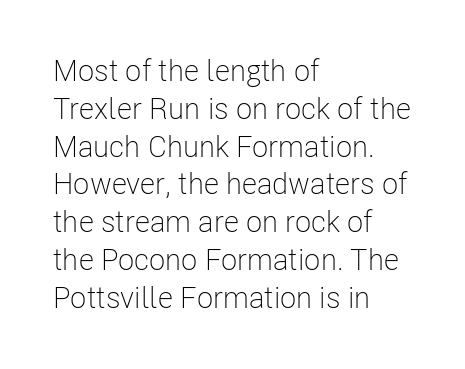
Q: Is the text bold? A: No.
Q: Is the text italic (slanted)? A: No, it is upright.
Q: Is the typeface a serif or a sans-serif typeface? A: Sans-serif.
Q: Is the text underlined? A: No.
Q: How is the paragraph aligned? A: Left-aligned.
Q: Is the spacing between letters normal or unusually wide? A: Normal.
Q: Is the spacing between lines tight, normal or loose? A: Normal.
Q: Width (condensed, normal, or wide)? A: Condensed.
Q: Stroke contrast? A: Low.
Q: x-height? A: Medium.
Q: Monospaced? A: No.
